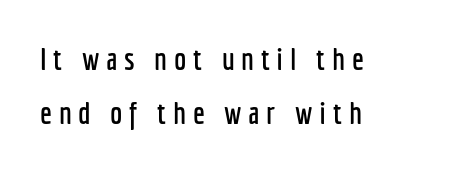
The image shows 31 px condensed sans-serif type, upright; set left-aligned, line spacing 1.73x, unusually wide letter spacing (+0.22 em), not underlined; low stroke contrast and a medium x-height.
